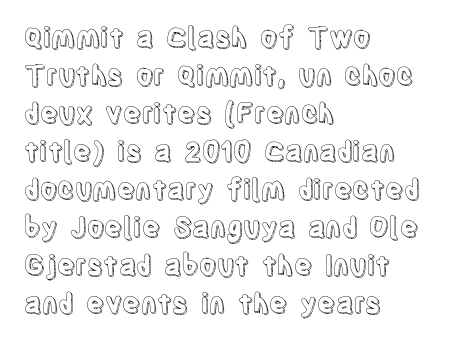
Q: Is the text italic (slanted)? A: No, it is upright.
Q: Is the text underlined? A: No.
Q: How is the paragraph aligned? A: Left-aligned.
Q: Is the spacing between letters normal or unusually wide? A: Normal.
Q: Is the spacing between lines tight, normal or loose? A: Normal.
